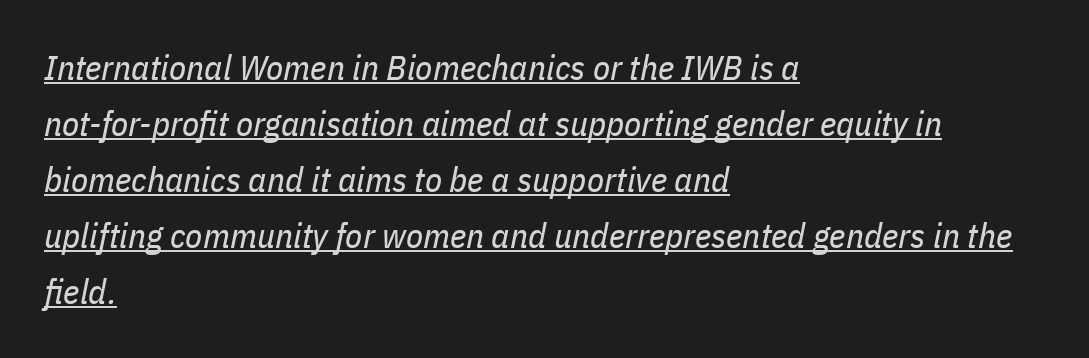
{"italic": "yes", "lean": "right", "slant_degrees": 11, "bold": "no", "weight": "regular", "width": "condensed", "stroke_contrast": "low", "x_height": "medium", "monospaced": "no", "underline": "yes", "align": "left", "line_spacing": "normal", "line_spacing_ratio": 1.6, "letter_spacing": "normal", "letter_spacing_em": 0.0, "glyph_px": 35}
